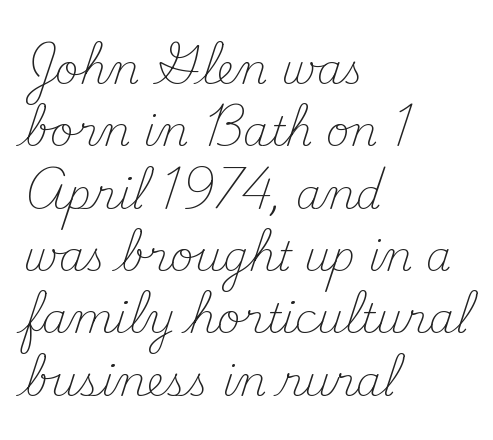
The lines are quadded left. Examine the stroke ends and you'll spot serifs. Weight: not bold — regular or lighter. Successive baselines arrive at the customary interval. The line texture is even and compact thanks to regular tracking.
